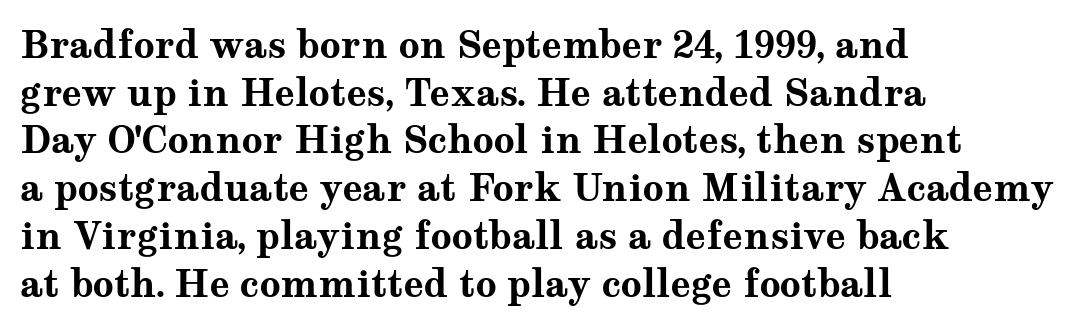
Q: Is the text bold? A: Yes.
Q: Is the text italic (slanted)? A: No, it is upright.
Q: Is the typeface a serif or a sans-serif typeface? A: Serif.
Q: Is the text underlined? A: No.
Q: How is the paragraph aligned? A: Left-aligned.
Q: Is the spacing between letters normal or unusually wide? A: Normal.
Q: Is the spacing between lines tight, normal or loose? A: Normal.
Q: Width (condensed, normal, or wide)? A: Wide.
Q: Stroke contrast? A: Medium.
Q: x-height? A: Medium.
Q: Monospaced? A: No.
